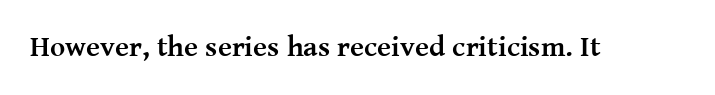
{"serif": "yes", "italic": "no", "bold": "yes", "weight": "semibold", "width": "normal", "stroke_contrast": "medium", "x_height": "medium", "monospaced": "no", "underline": "no", "letter_spacing": "normal", "letter_spacing_em": 0.0, "glyph_px": 29}
